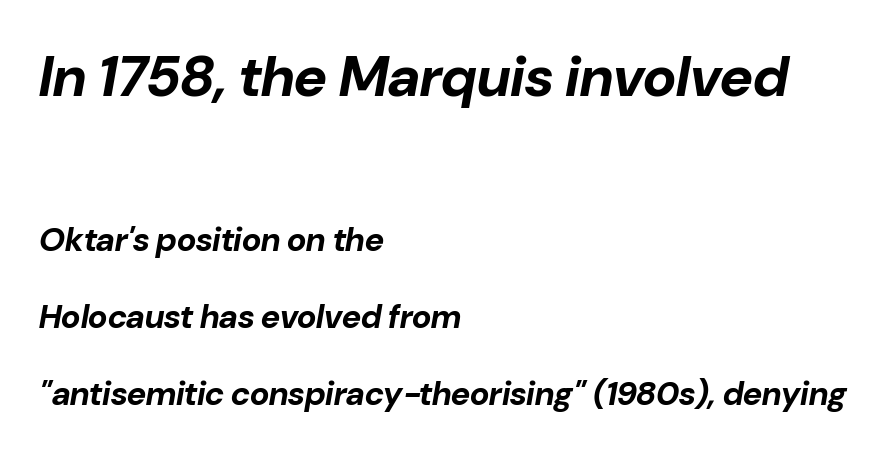
Is the type bold? Yes — the strokes are clearly thick and heavy. Loosely led — the rows are spread out. Top chunk: large. Bottom chunk: small. The font's italic variant was chosen for this text. Does extra space separate the letters? No, they use regular spacing.
